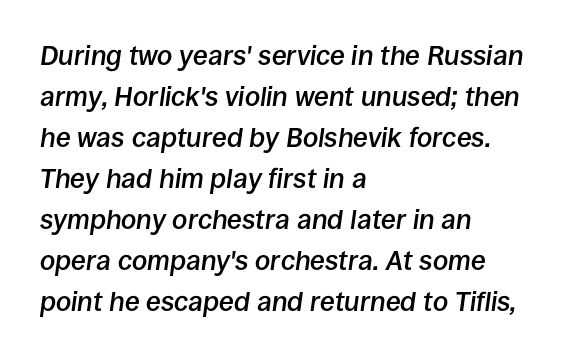
Every row of glyphs begins at an identical x-position on the left. Here the glyphs are tracked normally, forming tight word shapes. The glyphs are unaccompanied by any horizontal stroke below them. Rows of type keep a routine distance in the vertical direction.
